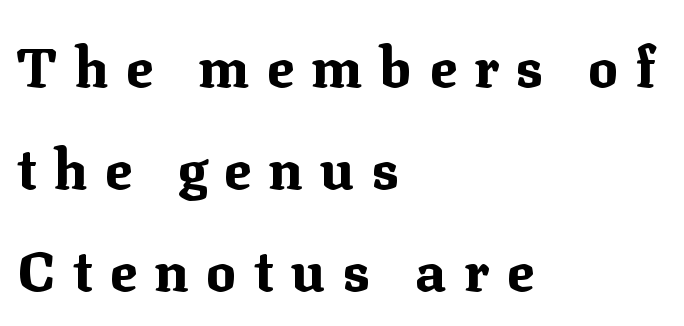
The image shows 56 px bold serif type, upright; set left-aligned, line spacing 1.82x, unusually wide letter spacing (+0.31 em), not underlined; medium stroke contrast and a medium x-height.
